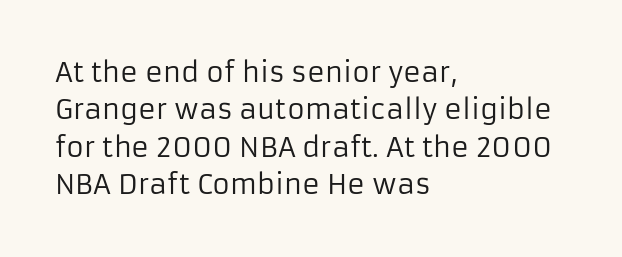
Q: Is the text bold? A: No.
Q: Is the text italic (slanted)? A: No, it is upright.
Q: Is the text underlined? A: No.
Q: How is the paragraph aligned? A: Left-aligned.
Q: Is the spacing between letters normal or unusually wide? A: Normal.
Q: Is the spacing between lines tight, normal or loose? A: Normal.
